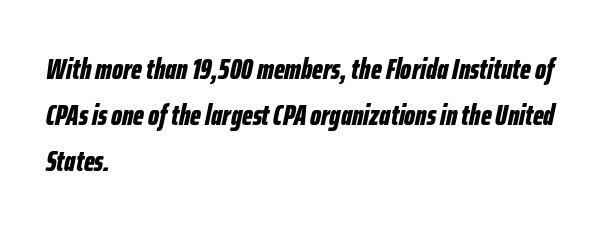
The strokes are fattened all the way to bold. Spacing verdict: proportional, widths tailored to each character. In CSS terms this would be text-align: left. The space beneath each line is pristine and unruled. Normally led — the rows are evenly, conventionally spaced. Every character sits at an angle, as italics do.
